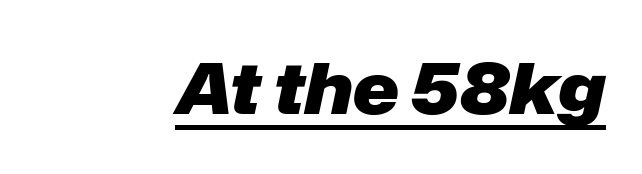
The image shows 70 px heavy type, italic (leaning right); set normal letter spacing, underlined; low stroke contrast and a medium x-height.
